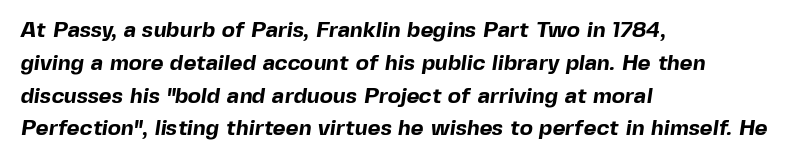
The image shows 22 px bold type; set left-aligned, normal line spacing (1.49x), normal letter spacing, not underlined.
